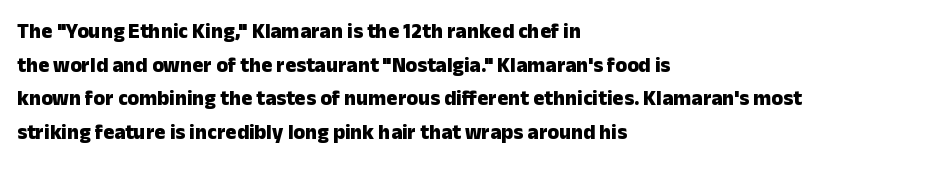
{"italic": "no", "bold": "yes", "underline": "no", "align": "left", "line_spacing": "normal", "line_spacing_ratio": 1.6, "letter_spacing": "normal", "letter_spacing_em": 0.0, "glyph_px": 21}
